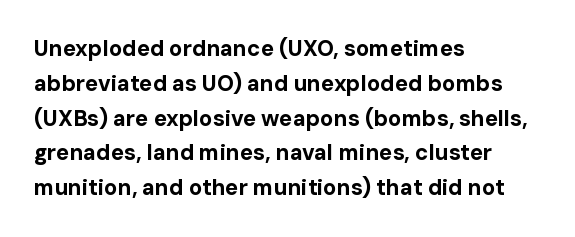
The image shows 22 px bold type, upright; set left-aligned, normal line spacing (1.58x), normal letter spacing, not underlined.
